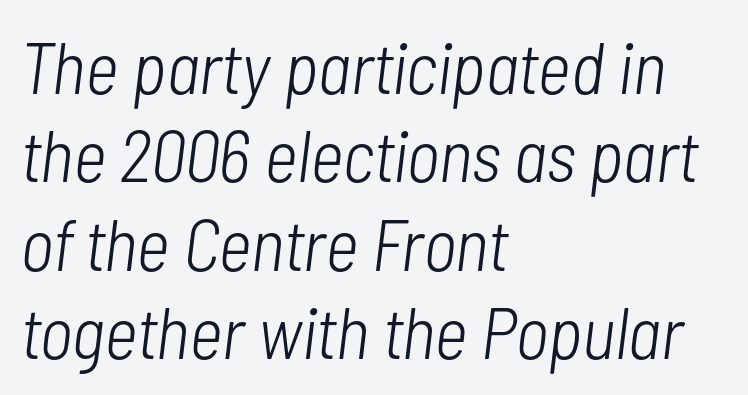
The image shows 73 px light, condensed type, italic (leaning right); set left-aligned, line spacing 1.21x, normal letter spacing, not underlined; low stroke contrast and a medium x-height.
